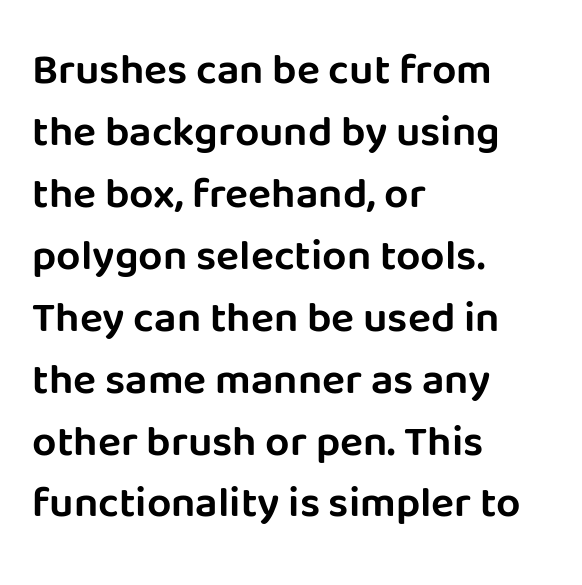
The image shows 43 px sans-serif type, upright; set left-aligned, normal line spacing (1.44x), normal letter spacing, not underlined; low stroke contrast and a large x-height.
